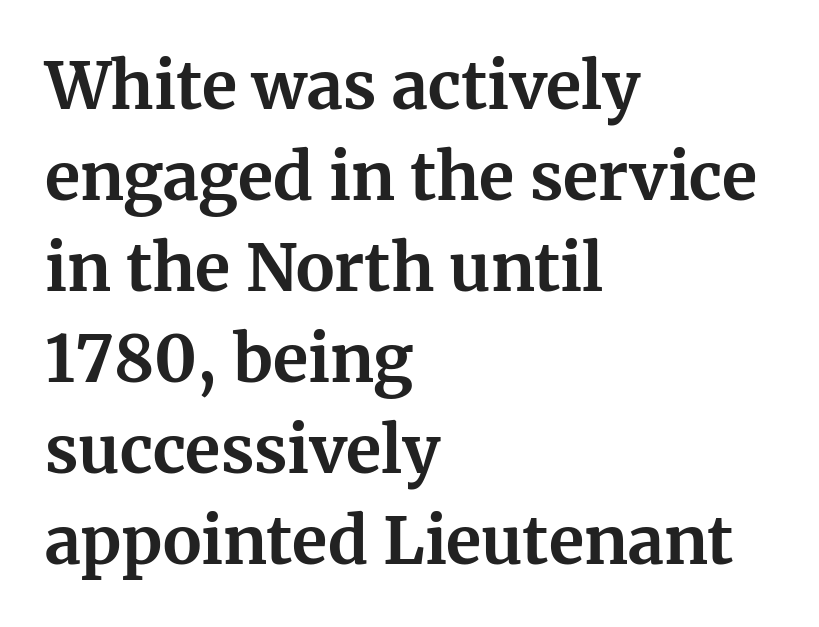
{"serif": "yes", "italic": "no", "bold": "yes", "weight": "bold", "width": "normal", "stroke_contrast": "medium", "x_height": "medium", "monospaced": "no", "underline": "no", "align": "left", "line_spacing": "normal", "line_spacing_ratio": 1.4, "letter_spacing": "normal", "letter_spacing_em": 0.0, "glyph_px": 65}
